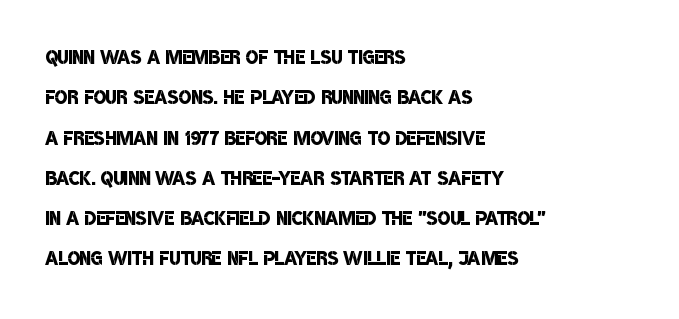
The image shows 26 px text type; set left-aligned, normal line spacing (1.55x), normal letter spacing, not underlined.
